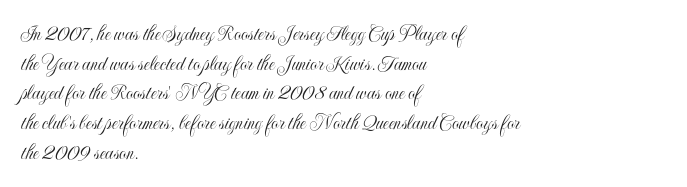
{"underline": "no", "align": "left", "line_spacing": "normal", "line_spacing_ratio": 1.35, "letter_spacing": "normal", "letter_spacing_em": 0.0, "glyph_px": 22}
